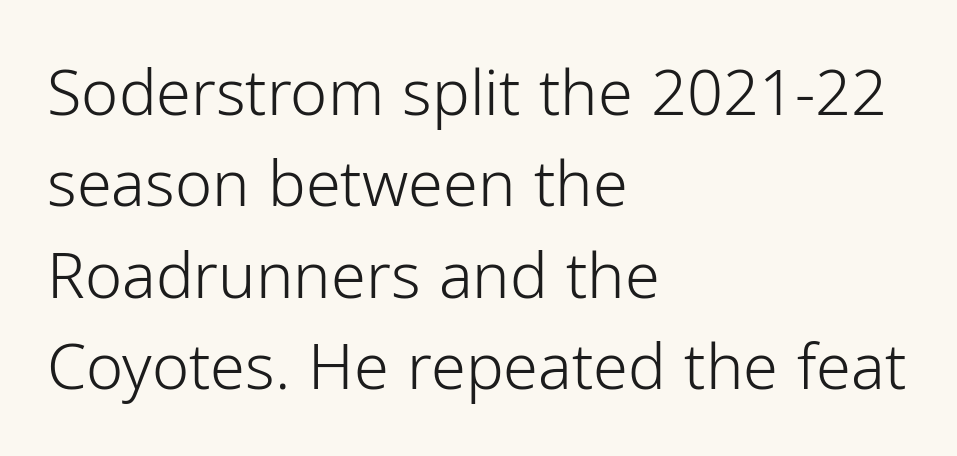
Q: Is the text bold? A: No.
Q: Is the text italic (slanted)? A: No, it is upright.
Q: Is the typeface a serif or a sans-serif typeface? A: Sans-serif.
Q: Is the text underlined? A: No.
Q: How is the paragraph aligned? A: Left-aligned.
Q: Is the spacing between letters normal or unusually wide? A: Normal.
Q: Is the spacing between lines tight, normal or loose? A: Normal.
Q: Width (condensed, normal, or wide)? A: Normal.
Q: Stroke contrast? A: Low.
Q: x-height? A: Medium.
Q: Monospaced? A: No.
